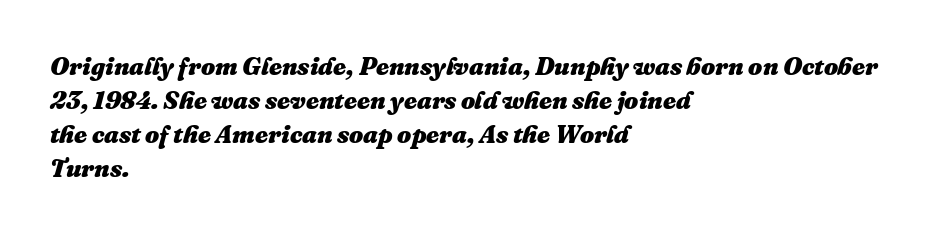
The image shows 25 px bold type, italic (leaning right); set left-aligned, normal line spacing (1.36x), normal letter spacing, not underlined.
